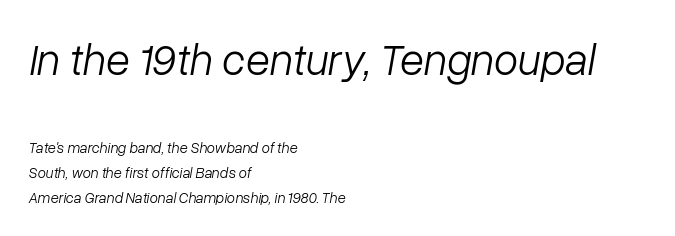
{"italic": "yes", "lean": "right", "slant_degrees": 10, "bold": "no", "weight": "light", "width": "normal", "stroke_contrast": "low", "x_height": "medium", "monospaced": "no", "underline": "no", "align": "left", "line_spacing": "normal", "line_spacing_ratio": 1.67, "letter_spacing": "normal", "letter_spacing_em": 0.0, "larger_block": "first", "size_ratio": 2.93, "glyph_px": 44}
